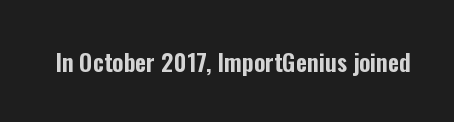
The image shows 24 px text type, upright; set normal letter spacing, not underlined.
